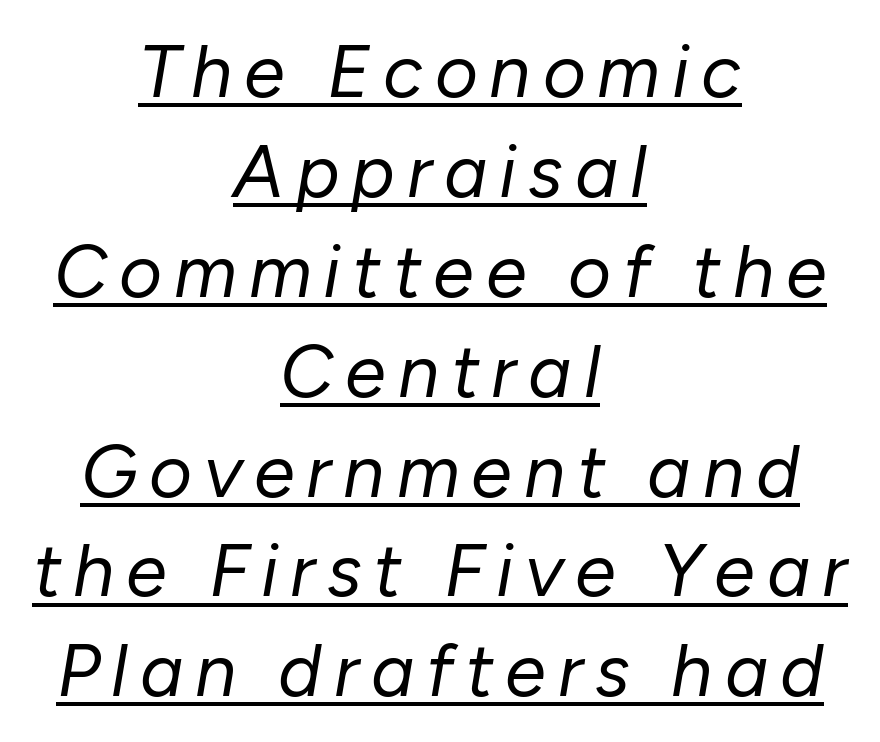
Q: Is the text bold? A: No.
Q: Is the text italic (slanted)? A: Yes, it leans right by about 10 degrees.
Q: Is the text underlined? A: Yes.
Q: How is the paragraph aligned? A: Centered.
Q: Is the spacing between lines tight, normal or loose? A: Normal.
Q: Width (condensed, normal, or wide)? A: Normal.
Q: Stroke contrast? A: Low.
Q: x-height? A: Medium.
Q: Monospaced? A: No.
